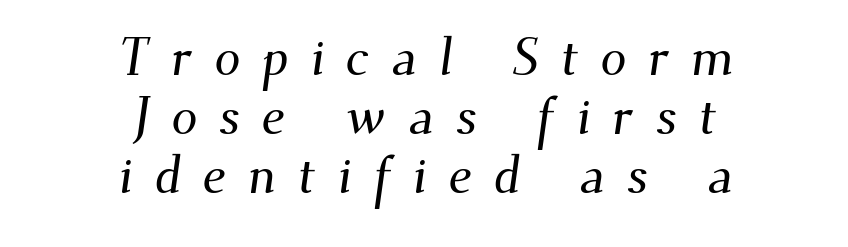
Stroke terminals: seriffed. The letters are spread apart with noticeably loose tracking. Quick note: interline space is minimal. The letters advance in unequal steps, a hallmark of proportional type.
